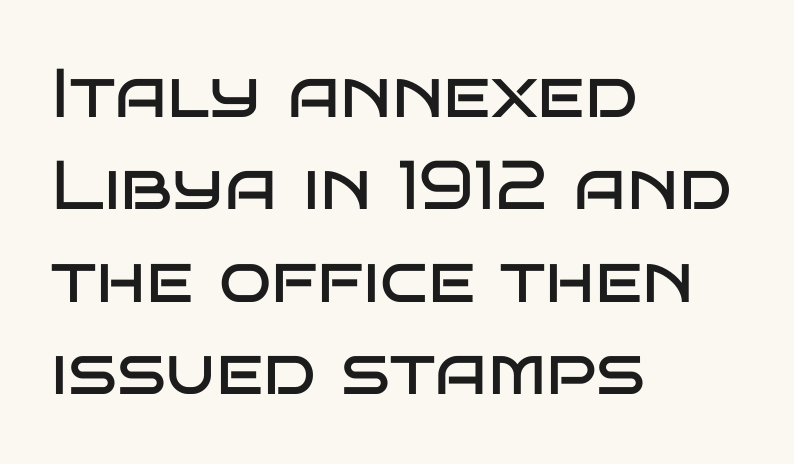
The image shows 69 px regular-weight, wide sans-serif type, upright; set left-aligned, normal line spacing (1.34x), normal letter spacing, not underlined; low stroke contrast and a large x-height.
